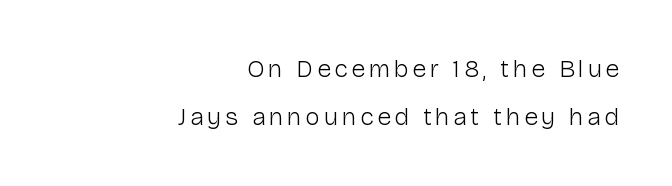
{"italic": "no", "bold": "no", "underline": "no", "align": "right", "line_spacing": "loose", "line_spacing_ratio": 1.94, "glyph_px": 25}
